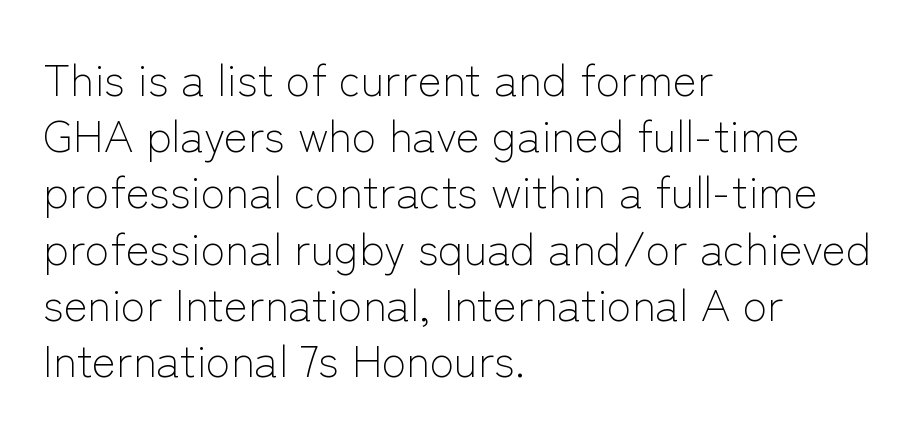
The image shows 45 px light sans-serif type, upright; set left-aligned, normal line spacing (1.25x), normal letter spacing, not underlined; low stroke contrast and a medium x-height.
